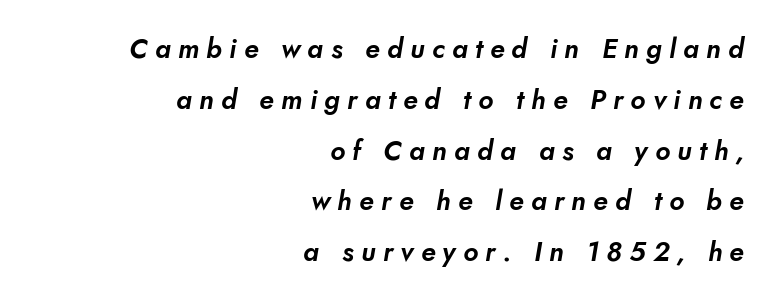
The image shows 27 px text type; set right-aligned, line spacing 1.88x, unusually wide letter spacing (+0.27 em), not underlined.
